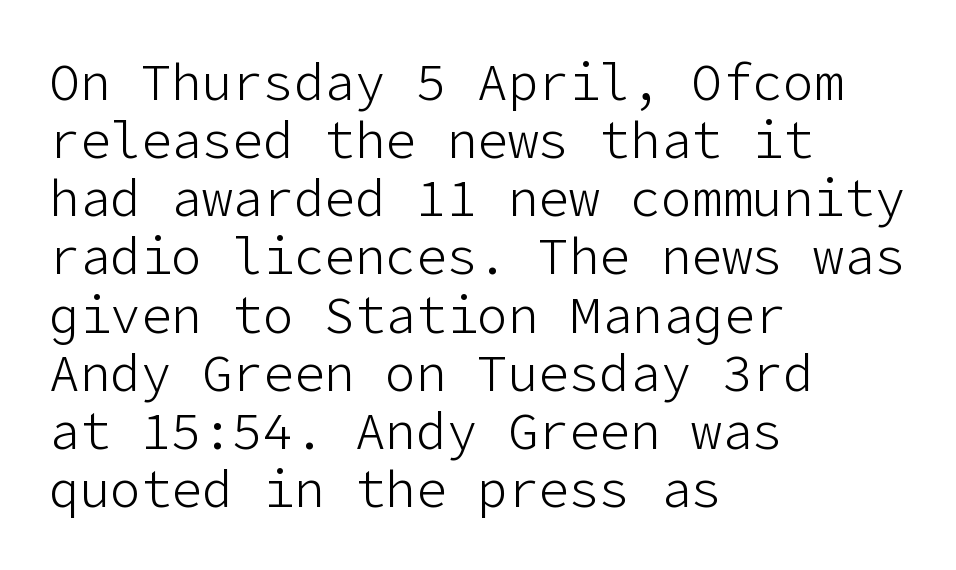
The image shows 51 px light sans-serif type, upright; set left-aligned, tight line spacing (1.14x), normal letter spacing, not underlined; low stroke contrast and a medium x-height.
